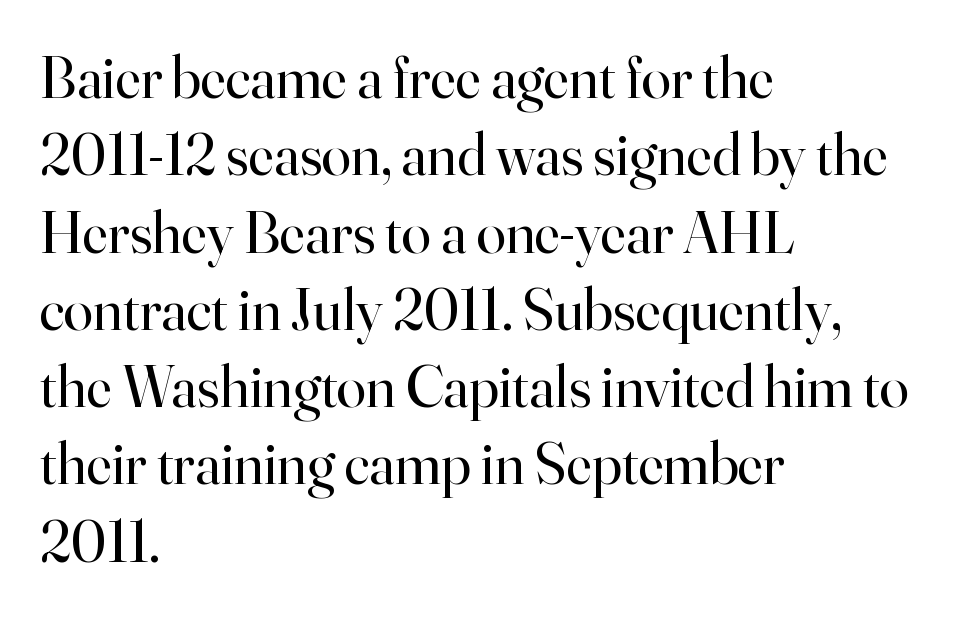
The image shows 59 px regular-weight serif type, upright; set left-aligned, normal line spacing (1.31x), normal letter spacing, not underlined; high stroke contrast and a small x-height.
